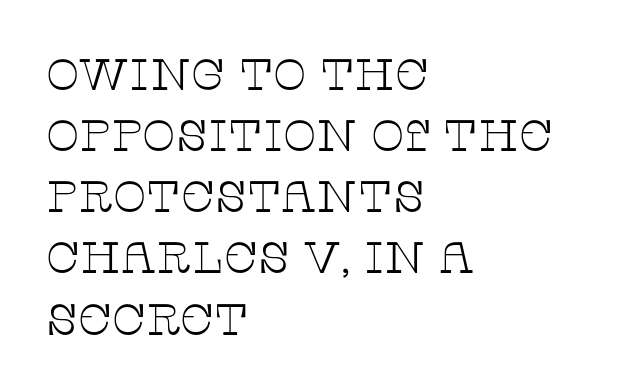
Reading down the column, the eye jumps a familiar distance to each next line. Is the block centered? No — it sits flush against the left margin. Vertical strokes here are truly vertical. Varying glyph widths throughout — classic text-font behaviour. Clear beneath every line of the passage. These glyphs show unthickened strokes, regular width or finer.
